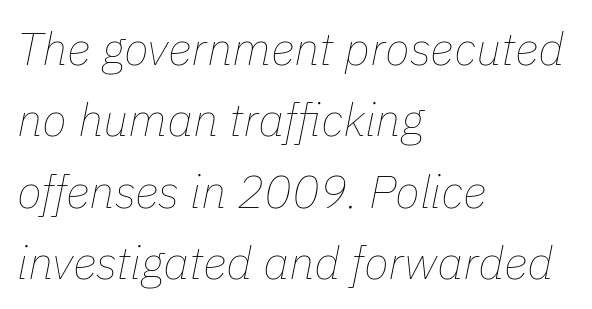
{"italic": "yes", "lean": "right", "slant_degrees": 11, "bold": "no", "weight": "thin", "width": "normal", "stroke_contrast": "low", "x_height": "medium", "monospaced": "no", "underline": "no", "align": "left", "line_spacing": "normal", "line_spacing_ratio": 1.55, "letter_spacing": "normal", "letter_spacing_em": 0.0, "glyph_px": 46}
